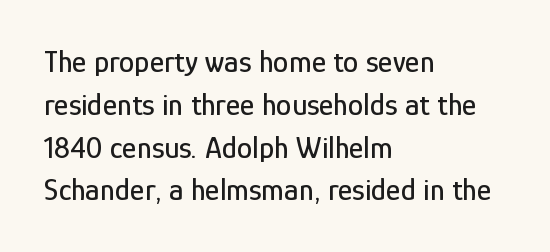
Short note: letters normally spaced. The rendering uses natural spacing where letterforms have individual widths. Check where the strokes stop: nothing finishes them off — pure sans. Glance below the letters and you will spot only blank space. A student would call this left alignment; a typographer would say flush left, rag right.
